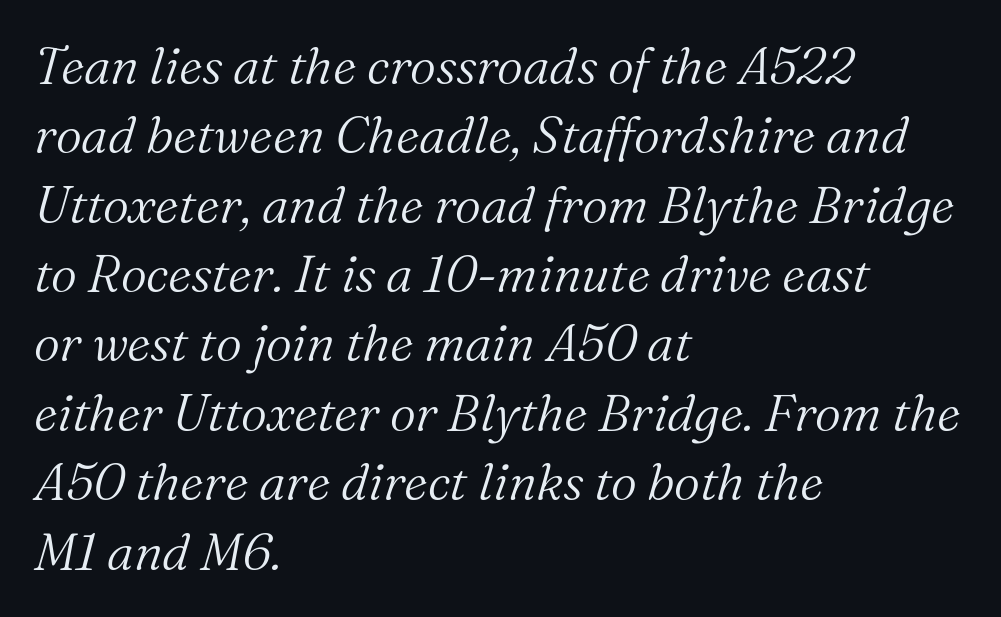
Q: Is the text bold? A: No.
Q: Is the text italic (slanted)? A: Yes, it leans right by about 16 degrees.
Q: Is the typeface a serif or a sans-serif typeface? A: Serif.
Q: Is the text underlined? A: No.
Q: How is the paragraph aligned? A: Left-aligned.
Q: Is the spacing between letters normal or unusually wide? A: Normal.
Q: Is the spacing between lines tight, normal or loose? A: Normal.
Q: Width (condensed, normal, or wide)? A: Normal.
Q: Stroke contrast? A: Medium.
Q: x-height? A: Medium.
Q: Monospaced? A: No.
